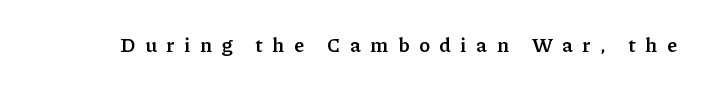
Check the space under the baseline: it is left empty. Strong, thick strokes mark this as bold type. Compared with typical body copy, the letter spacing here is much looser. The letters stand upright; this is a roman face.
